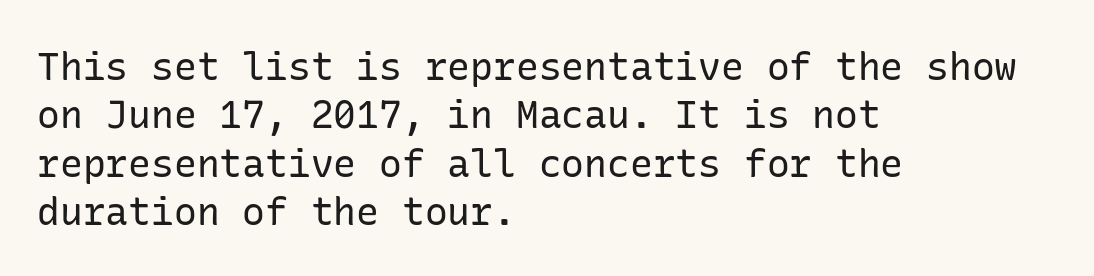
The image shows 38 px regular-weight sans-serif type, upright; set left-aligned, normal line spacing (1.27x), normal letter spacing, not underlined; low stroke contrast and a medium x-height.
